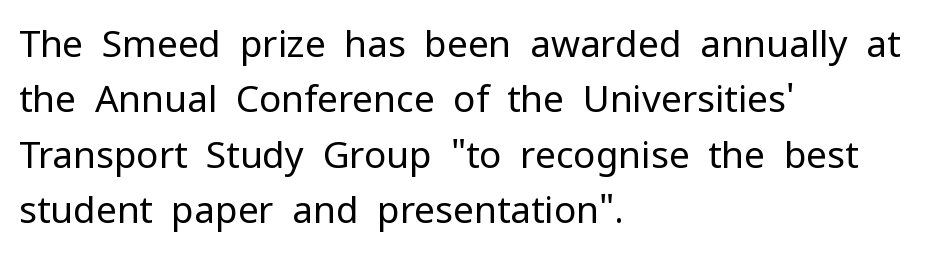
{"serif": "no", "italic": "no", "bold": "no", "weight": "regular", "width": "normal", "stroke_contrast": "low", "x_height": "medium", "monospaced": "no", "underline": "no", "align": "left", "line_spacing": "normal", "line_spacing_ratio": 1.5, "letter_spacing": "normal", "letter_spacing_em": 0.0, "glyph_px": 37}
